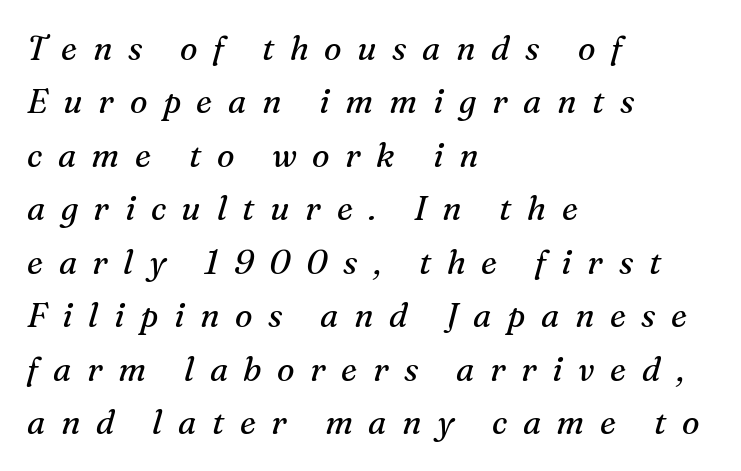
Q: Is the text bold? A: No.
Q: Is the text italic (slanted)? A: Yes, it leans right by about 16 degrees.
Q: Is the typeface a serif or a sans-serif typeface? A: Serif.
Q: Is the text underlined? A: No.
Q: How is the paragraph aligned? A: Left-aligned.
Q: Is the spacing between letters normal or unusually wide? A: Unusually wide.
Q: Is the spacing between lines tight, normal or loose? A: Normal.
Q: Width (condensed, normal, or wide)? A: Normal.
Q: Stroke contrast? A: Medium.
Q: x-height? A: Medium.
Q: Monospaced? A: No.
